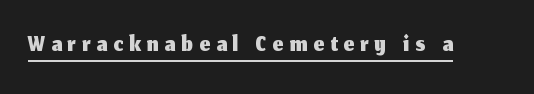
Q: Is the text italic (slanted)? A: No, it is upright.
Q: Is the typeface a serif or a sans-serif typeface? A: Sans-serif.
Q: Is the text underlined? A: Yes.
Q: Width (condensed, normal, or wide)? A: Normal.
Q: Stroke contrast? A: Medium.
Q: x-height? A: Medium.
Q: Monospaced? A: No.
